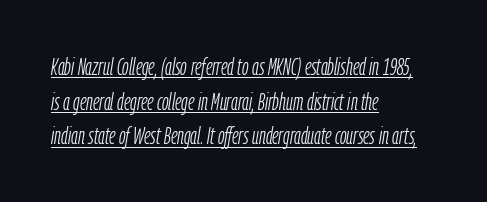
The image shows 24 px text type, italic (leaning right); set left-aligned, normal line spacing (1.44x), normal letter spacing, underlined.
